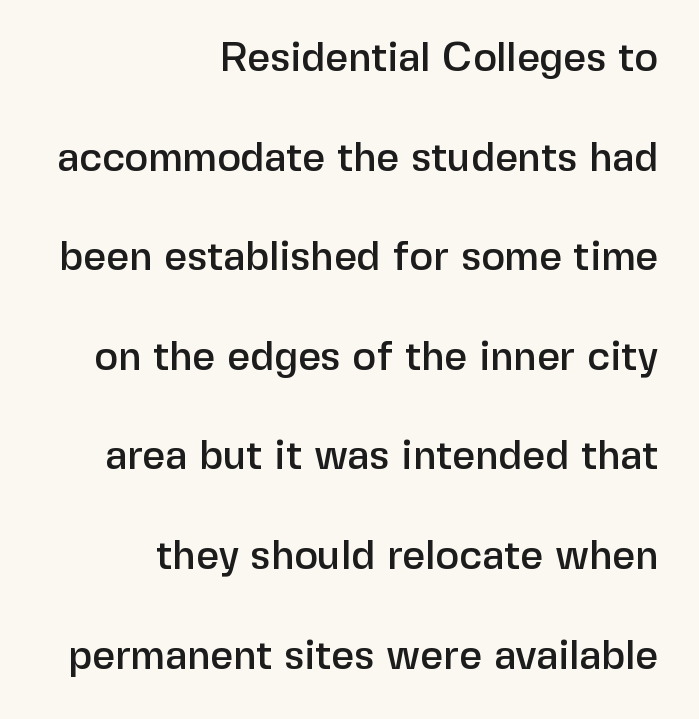
Q: Is the text italic (slanted)? A: No, it is upright.
Q: Is the typeface a serif or a sans-serif typeface? A: Sans-serif.
Q: Is the text underlined? A: No.
Q: How is the paragraph aligned? A: Right-aligned.
Q: Is the spacing between letters normal or unusually wide? A: Normal.
Q: Is the spacing between lines tight, normal or loose? A: Loose.
Q: Width (condensed, normal, or wide)? A: Normal.
Q: Stroke contrast? A: Low.
Q: x-height? A: Medium.
Q: Monospaced? A: No.
